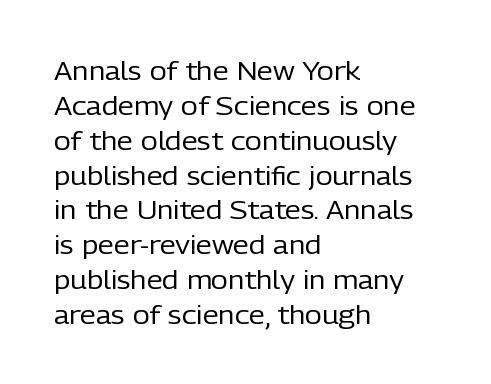
The image shows 26 px text type, upright; set left-aligned, normal line spacing (1.34x), normal letter spacing, not underlined.
